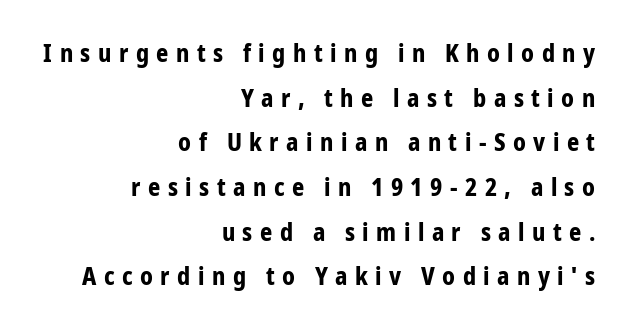
{"italic": "no", "bold": "yes", "underline": "no", "align": "right", "line_spacing_ratio": 1.86, "letter_spacing": "wide", "letter_spacing_em": 0.31, "glyph_px": 24}
